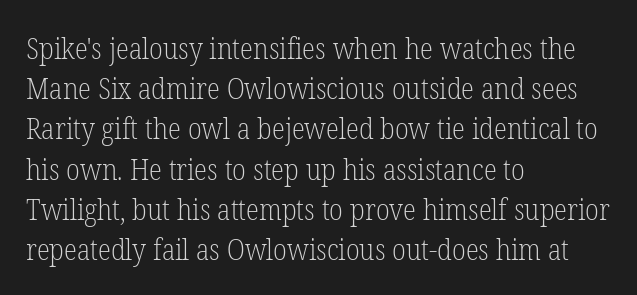
Proportional: the letters do not fall into vertical columns. The typography opts for an upright posture over an oblique one. The text block is weighted toward the left margin, trailing off unevenly rightward. The designer went with a serif here, giving each stem small feet.
